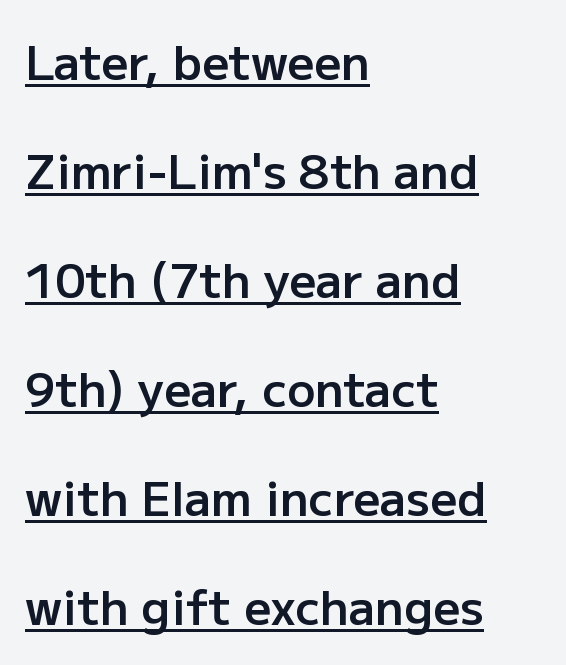
The image shows 47 px semibold sans-serif type, upright; set left-aligned, loose line spacing (2.32x), normal letter spacing, underlined; low stroke contrast and a medium x-height.
